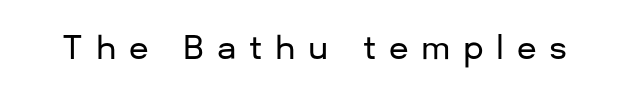
There is plenty of visible air inserted between adjacent glyphs. You could not count columns in this text — the font is proportionally spaced. Unlike italic type, these characters show no tilt at all. The designer went with a sans here, leaving each stem footless. This rendering features lettering with no underline.
